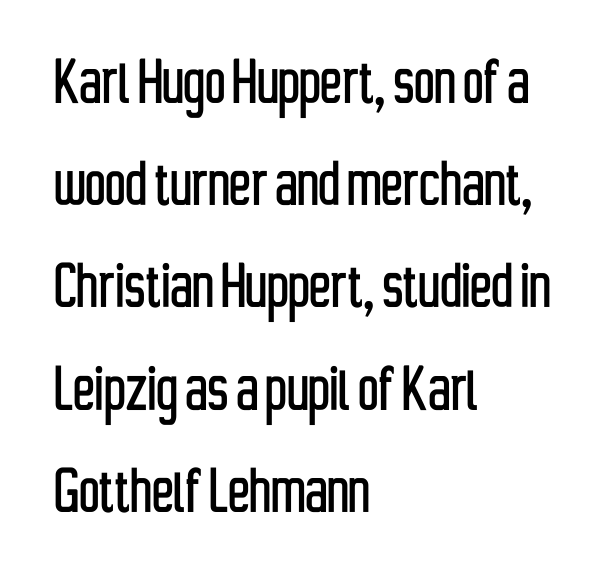
The image shows 72 px condensed sans-serif type, upright; set left-aligned, normal line spacing (1.42x), normal letter spacing, not underlined; low stroke contrast and a medium x-height.
